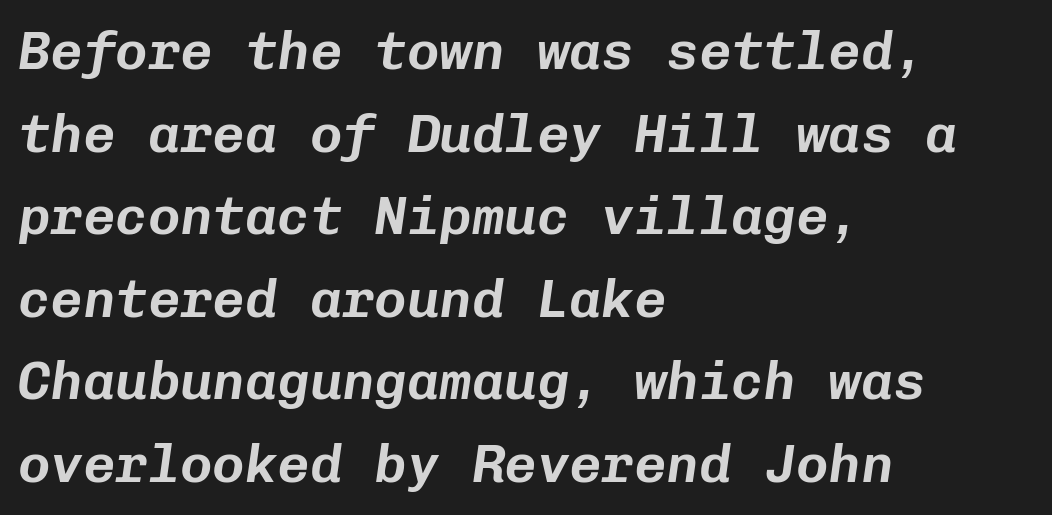
Q: Is the text italic (slanted)? A: Yes, it leans right by about 8 degrees.
Q: Is the text underlined? A: No.
Q: How is the paragraph aligned? A: Left-aligned.
Q: Is the spacing between letters normal or unusually wide? A: Normal.
Q: Is the spacing between lines tight, normal or loose? A: Normal.
Q: Width (condensed, normal, or wide)? A: Normal.
Q: Stroke contrast? A: Low.
Q: x-height? A: Medium.
Q: Monospaced? A: Yes.
